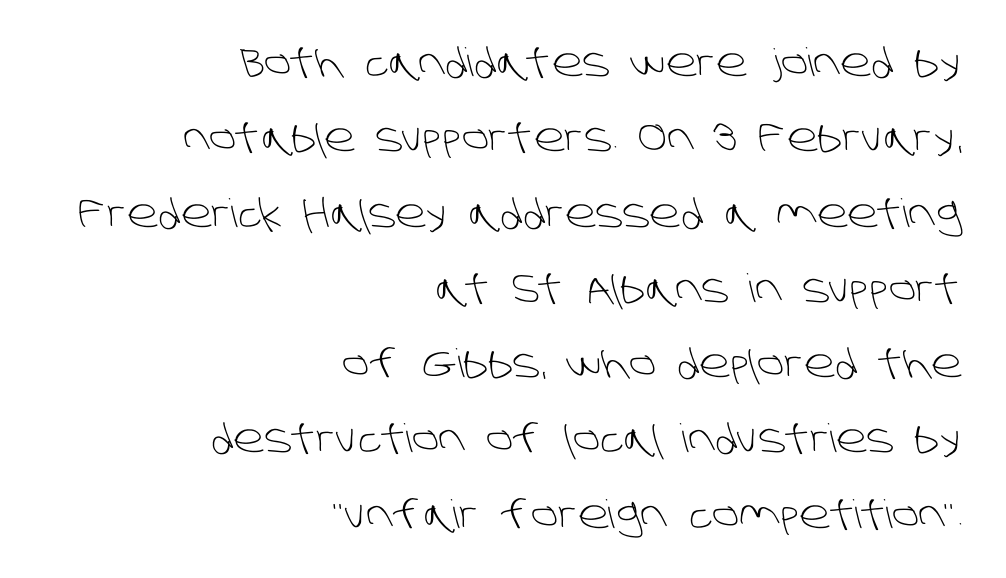
The image shows 39 px light sans-serif type; set right-aligned, loose line spacing (1.93x), normal letter spacing, not underlined; low stroke contrast and a large x-height.
